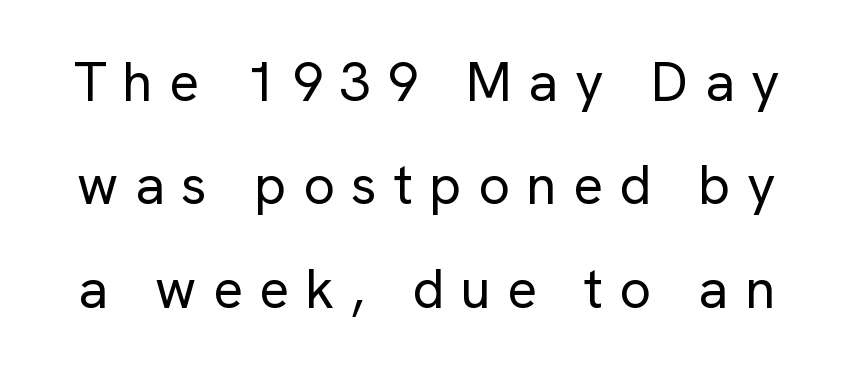
{"serif": "no", "italic": "no", "bold": "no", "weight": "regular", "width": "normal", "stroke_contrast": "low", "x_height": "medium", "monospaced": "no", "underline": "no", "line_spacing_ratio": 1.88, "letter_spacing": "wide", "letter_spacing_em": 0.3, "glyph_px": 55}
